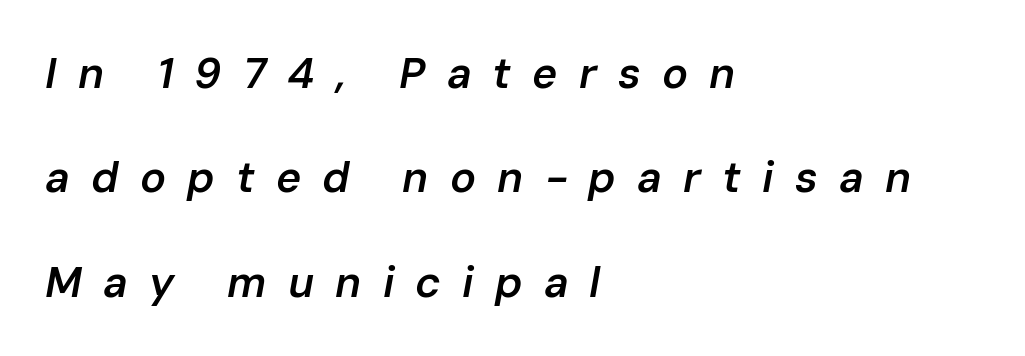
The lines are quadded left. Quick note: underline off. Does the leading feel generous? Absolutely, it's lavish. Looking at the ascenders, they clearly lean. A semibold gives these letters moderate extra thickness, short of bold.
